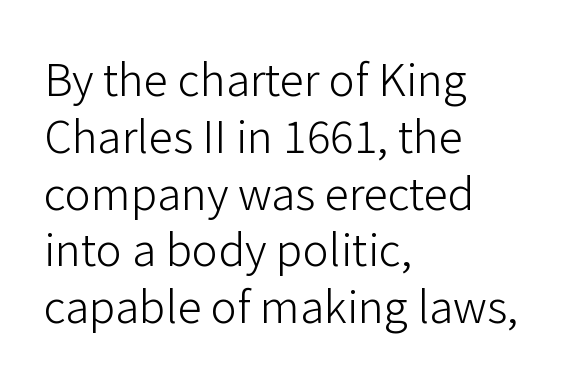
This is not heavy type; no bold has been used. The rendering shows plain stroke endings on the letterforms — a sans-serif design. Notice how descenders clear the ascenders below comfortably — that's standard leading. You could not count columns in this text — the font is proportionally spaced.
